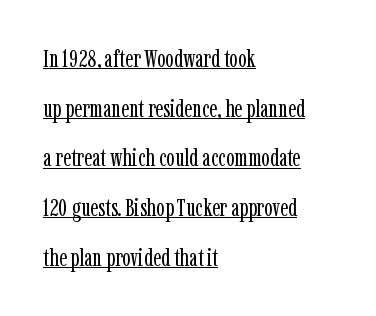
The passage shown has conventional tracking throughout. Is there an underline? Yes — a line sits under the letters. A quiet, ordinary-to-light weight characterises the typeface. Reading down the column, the eye jumps a long way to each next line. The typesetter chose a ragged-right arrangement here. The font's upright variant was chosen for this text.
